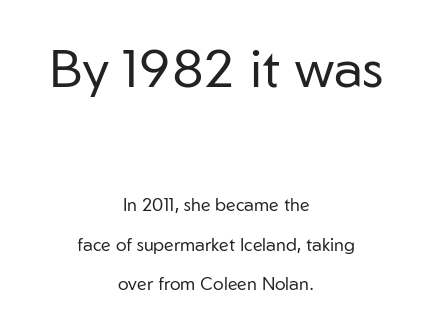
These lines are rendered in a variable-pitch font. The setting favours the middle, as headings and verse often do. The letters in the upper block stand taller than those in the block below. Summary of weight: not heavy and not bold. These lines stand farther apart than default settings would place them. Short note: letters normally spaced.
